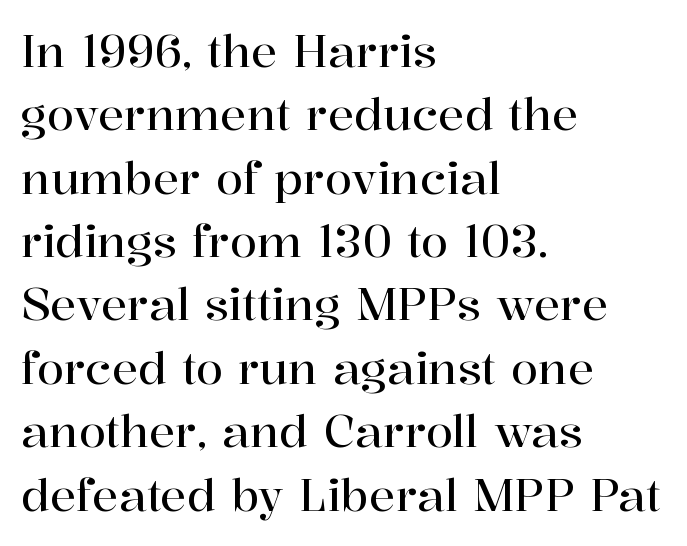
Evenly set lines give the paragraph a standard silhouette. Italic: no, the glyphs are upright roman. Note the varied advance widths — an 'i' is clearly narrower than an 'm'. The type is set solid horizontally, with unmodified tracking. Beneath every word, the page is bare. The lines are quadded left.
